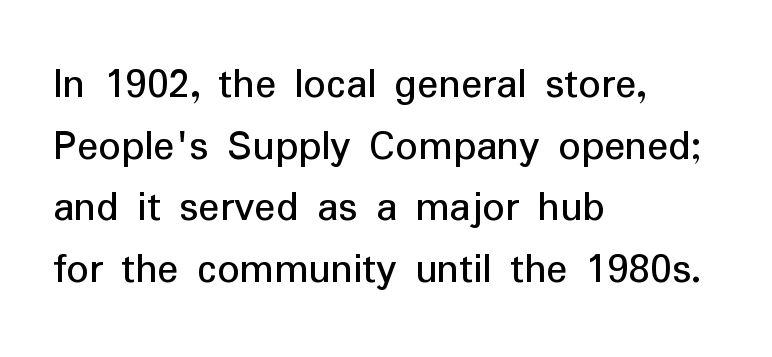
Q: Is the text italic (slanted)? A: No, it is upright.
Q: Is the typeface a serif or a sans-serif typeface? A: Sans-serif.
Q: Is the text underlined? A: No.
Q: How is the paragraph aligned? A: Left-aligned.
Q: Is the spacing between letters normal or unusually wide? A: Normal.
Q: Is the spacing between lines tight, normal or loose? A: Normal.
Q: Width (condensed, normal, or wide)? A: Normal.
Q: Stroke contrast? A: Low.
Q: x-height? A: Medium.
Q: Monospaced? A: No.
